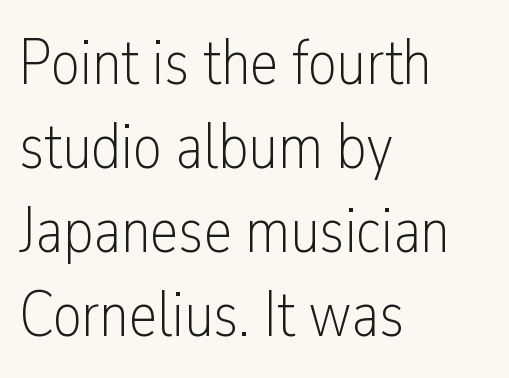
Q: Is the text bold? A: No.
Q: Is the text italic (slanted)? A: No, it is upright.
Q: Is the typeface a serif or a sans-serif typeface? A: Sans-serif.
Q: Is the text underlined? A: No.
Q: How is the paragraph aligned? A: Left-aligned.
Q: Is the spacing between letters normal or unusually wide? A: Normal.
Q: Is the spacing between lines tight, normal or loose? A: Normal.
Q: Width (condensed, normal, or wide)? A: Condensed.
Q: Stroke contrast? A: Low.
Q: x-height? A: Medium.
Q: Monospaced? A: No.
